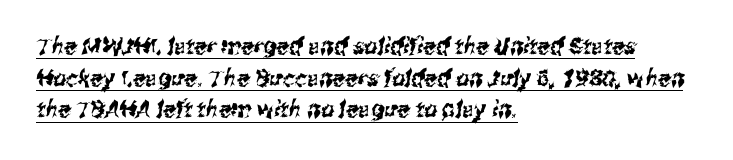
Q: Is the text underlined? A: Yes.
Q: How is the paragraph aligned? A: Left-aligned.
Q: Is the spacing between letters normal or unusually wide? A: Normal.
Q: Is the spacing between lines tight, normal or loose? A: Normal.
